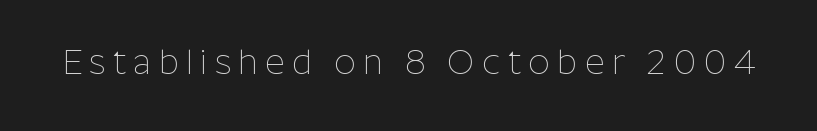
{"serif": "no", "italic": "no", "bold": "no", "weight": "thin", "width": "normal", "stroke_contrast": "low", "x_height": "medium", "monospaced": "no", "underline": "no", "letter_spacing": "wide", "letter_spacing_em": 0.21, "glyph_px": 34}
